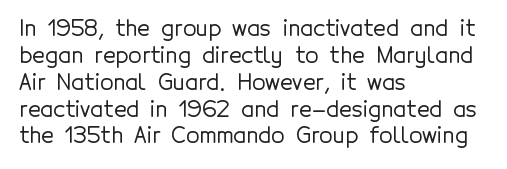
Is the block centered? No — it sits flush against the left margin. Beneath every word, the page is bare. What stands out about the letter spacing? Nothing — it is the standard amount. The lettering stays uniformly vertical, giving the passage a roman look.
